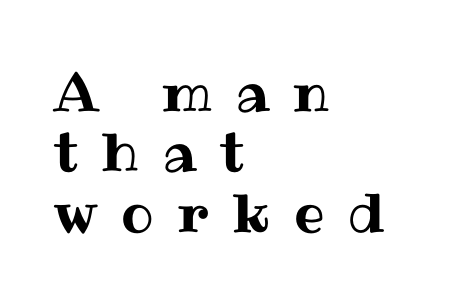
{"italic": "no", "width": "normal", "stroke_contrast": "medium", "x_height": "medium", "monospaced": "no", "underline": "no", "align": "left", "line_spacing": "tight", "line_spacing_ratio": 1.12, "letter_spacing": "wide", "letter_spacing_em": 0.44, "glyph_px": 54}
